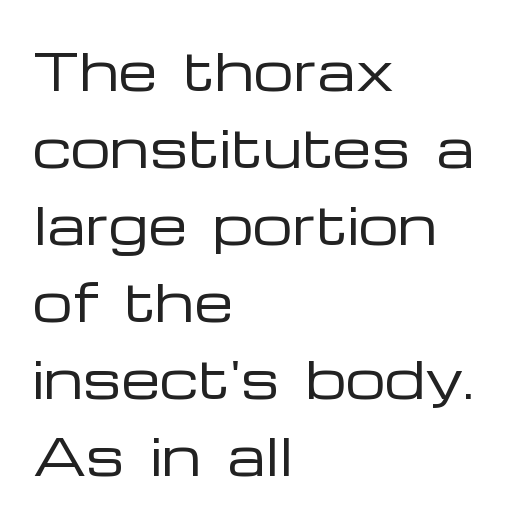
Whoever set this chose a conventional vertical rhythm. Summary of weight: not heavy and not bold. Each line starts at the same left margin while the right side varies. Each row of text sits above clean, open space.
